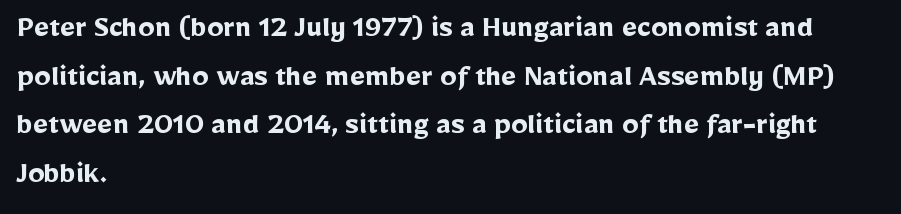
{"serif": "no", "italic": "no", "bold": "yes", "weight": "semibold", "width": "normal", "stroke_contrast": "low", "x_height": "medium", "monospaced": "no", "underline": "no", "align": "left", "line_spacing": "normal", "line_spacing_ratio": 1.47, "letter_spacing": "normal", "letter_spacing_em": 0.0, "glyph_px": 33}
